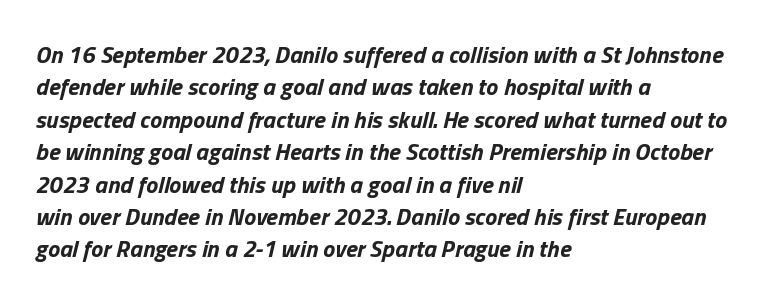
Q: Is the text bold? A: Yes.
Q: Is the text italic (slanted)? A: Yes, it leans right by about 13 degrees.
Q: Is the text underlined? A: No.
Q: How is the paragraph aligned? A: Left-aligned.
Q: Is the spacing between letters normal or unusually wide? A: Normal.
Q: Is the spacing between lines tight, normal or loose? A: Normal.
